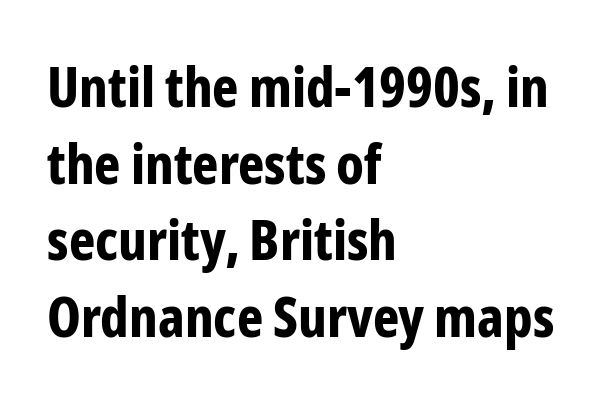
{"serif": "no", "italic": "no", "bold": "yes", "weight": "bold", "width": "condensed", "stroke_contrast": "low", "x_height": "medium", "monospaced": "no", "underline": "no", "align": "left", "line_spacing": "normal", "line_spacing_ratio": 1.37, "letter_spacing": "normal", "letter_spacing_em": 0.0, "glyph_px": 56}
